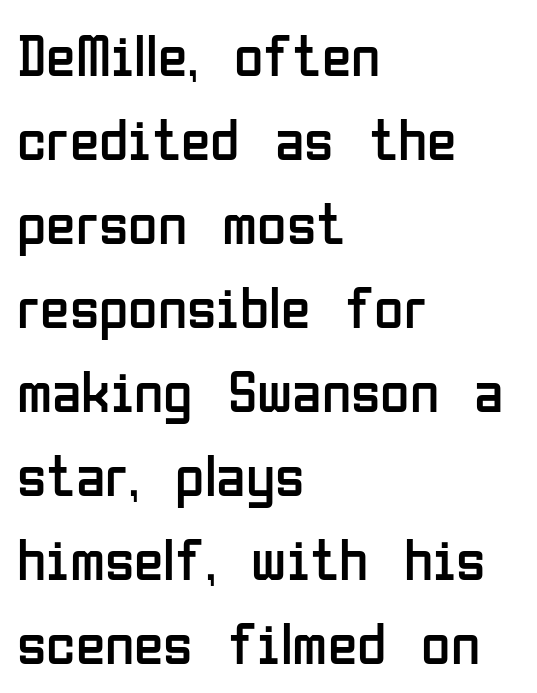
{"serif": "no", "italic": "no", "bold": "no", "weight": "regular", "width": "condensed", "stroke_contrast": "low", "x_height": "medium", "monospaced": "no", "underline": "no", "align": "left", "line_spacing": "normal", "line_spacing_ratio": 1.4, "letter_spacing": "normal", "letter_spacing_em": 0.0, "glyph_px": 60}
